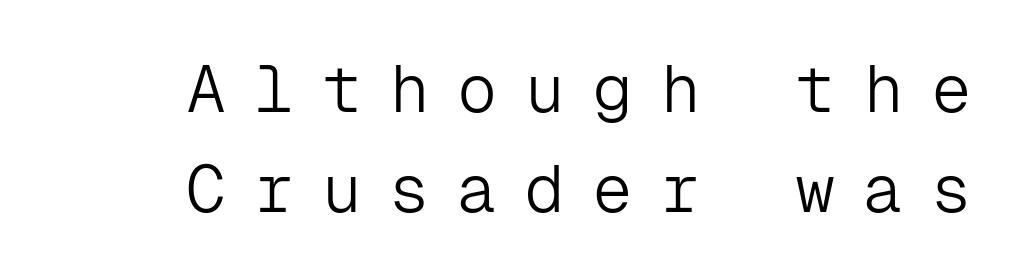
Q: Is the text bold? A: No.
Q: Is the text italic (slanted)? A: No, it is upright.
Q: Is the typeface a serif or a sans-serif typeface? A: Sans-serif.
Q: Is the text underlined? A: No.
Q: How is the paragraph aligned? A: Right-aligned.
Q: Is the spacing between letters normal or unusually wide? A: Unusually wide.
Q: Is the spacing between lines tight, normal or loose? A: Normal.
Q: Width (condensed, normal, or wide)? A: Normal.
Q: Stroke contrast? A: Low.
Q: x-height? A: Medium.
Q: Monospaced? A: Yes.
